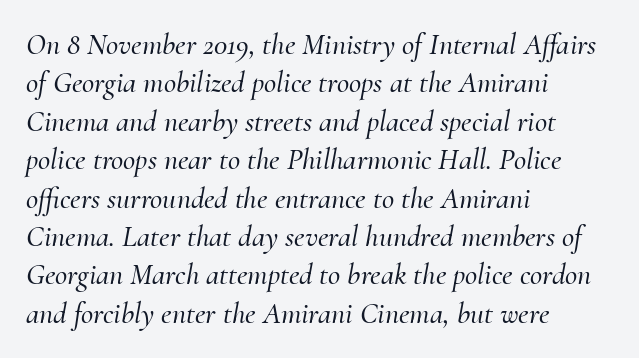
{"serif": "yes", "italic": "yes", "lean": "right", "slant_degrees": 10, "width": "normal", "stroke_contrast": "medium", "x_height": "small", "monospaced": "no", "underline": "no", "align": "left", "line_spacing": "normal", "line_spacing_ratio": 1.28, "letter_spacing": "normal", "letter_spacing_em": 0.0, "glyph_px": 30}
